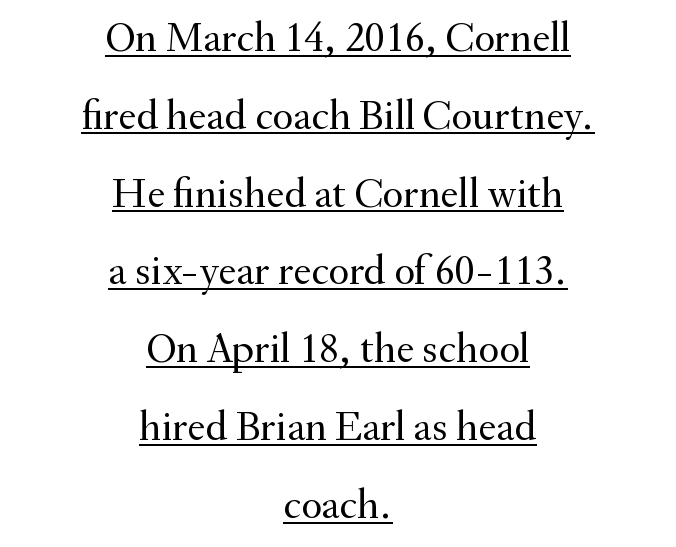
Q: Is the text bold? A: No.
Q: Is the text italic (slanted)? A: No, it is upright.
Q: Is the typeface a serif or a sans-serif typeface? A: Serif.
Q: Is the text underlined? A: Yes.
Q: How is the paragraph aligned? A: Centered.
Q: Is the spacing between letters normal or unusually wide? A: Normal.
Q: Width (condensed, normal, or wide)? A: Normal.
Q: Stroke contrast? A: Medium.
Q: x-height? A: Small.
Q: Monospaced? A: No.
